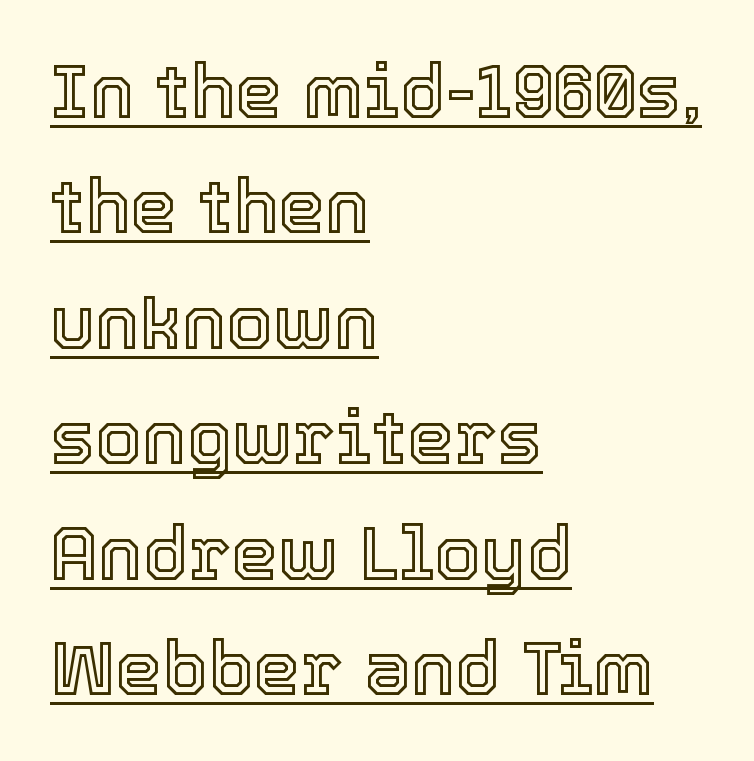
Compared with typical paragraphs, the rows here are spaced about the same. Letter spacing: default. The specimen reads as upright at a glance. Spacing verdict: proportional, widths tailored to each character. Horizontal alignment here is leftward, the default for most running prose.
